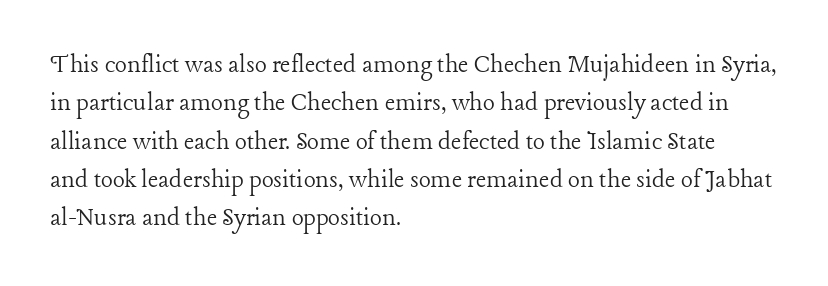
{"serif": "yes", "italic": "no", "bold": "no", "weight": "light", "width": "normal", "stroke_contrast": "low", "x_height": "medium", "monospaced": "no", "underline": "no", "align": "left", "line_spacing": "normal", "line_spacing_ratio": 1.37, "letter_spacing": "normal", "letter_spacing_em": 0.0, "glyph_px": 28}
